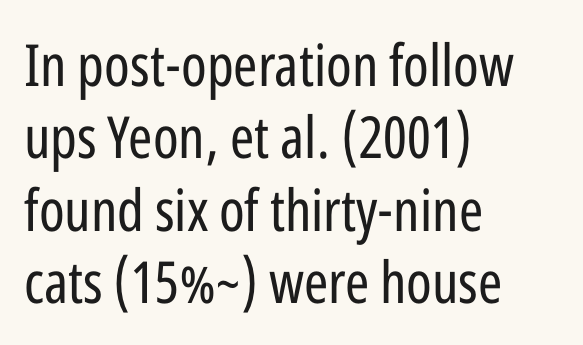
Character widths vary here, with narrow letters taking less room than wide ones. No heavy texture on the line: the type isn't bold. Interline gaps are of average width in this sample. The specimen reads as upright at a glance. The letterforms sit shoulder to shoulder at normal distance. Descenders hang freely into open space.
